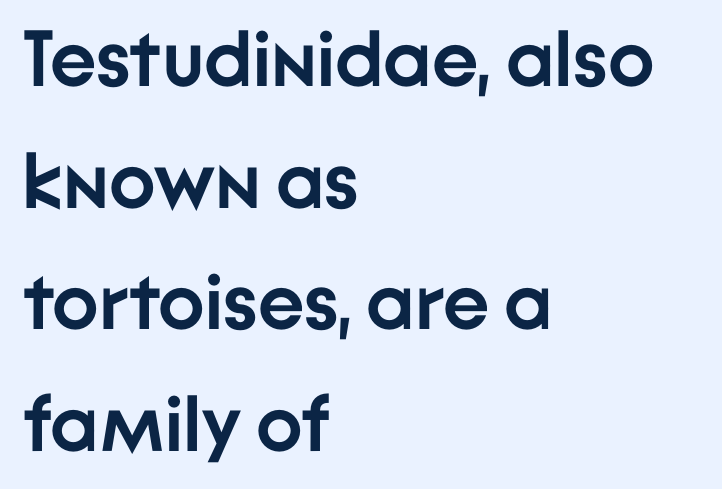
{"serif": "no", "italic": "no", "bold": "yes", "weight": "semibold", "width": "normal", "stroke_contrast": "low", "x_height": "medium", "monospaced": "no", "underline": "no", "align": "left", "line_spacing": "normal", "line_spacing_ratio": 1.54, "letter_spacing": "normal", "letter_spacing_em": 0.0, "glyph_px": 79}
